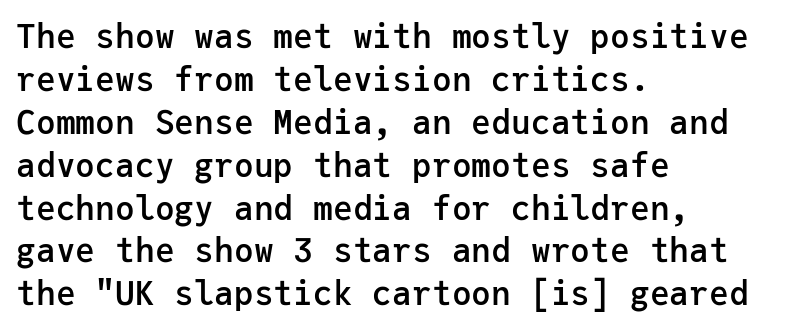
Q: Is the text bold? A: Semi-bold.
Q: Is the text italic (slanted)? A: No, it is upright.
Q: Is the typeface a serif or a sans-serif typeface? A: Sans-serif.
Q: Is the text underlined? A: No.
Q: How is the paragraph aligned? A: Left-aligned.
Q: Is the spacing between letters normal or unusually wide? A: Normal.
Q: Is the spacing between lines tight, normal or loose? A: Normal.
Q: Width (condensed, normal, or wide)? A: Normal.
Q: Stroke contrast? A: Low.
Q: x-height? A: Medium.
Q: Monospaced? A: Yes.
